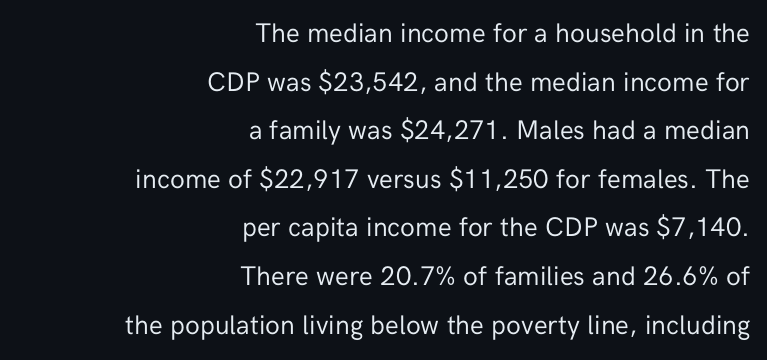
{"italic": "no", "bold": "no", "underline": "no", "align": "right", "line_spacing_ratio": 1.8, "letter_spacing": "normal", "letter_spacing_em": 0.0, "glyph_px": 27}
